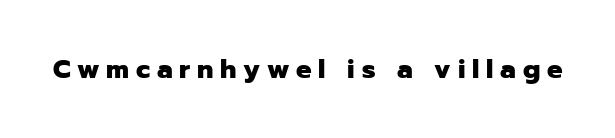
Q: Is the text bold? A: Yes.
Q: Is the text italic (slanted)? A: No, it is upright.
Q: Is the text underlined? A: No.
Q: Is the spacing between letters normal or unusually wide? A: Unusually wide.
